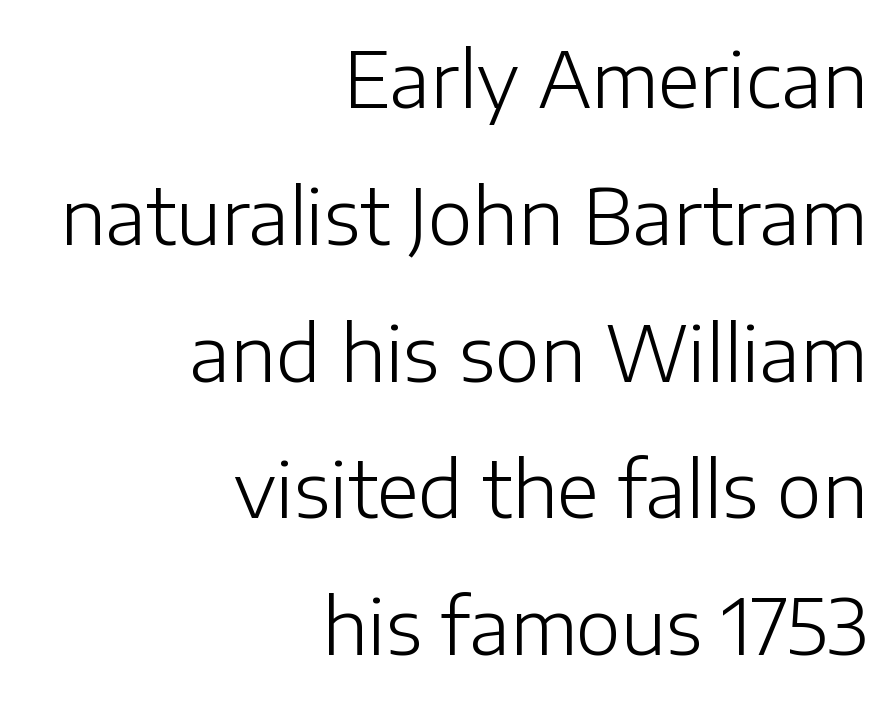
{"serif": "no", "italic": "no", "bold": "no", "weight": "light", "width": "normal", "stroke_contrast": "low", "x_height": "medium", "monospaced": "no", "underline": "no", "align": "right", "line_spacing_ratio": 1.8, "letter_spacing": "normal", "letter_spacing_em": 0.0, "glyph_px": 76}
